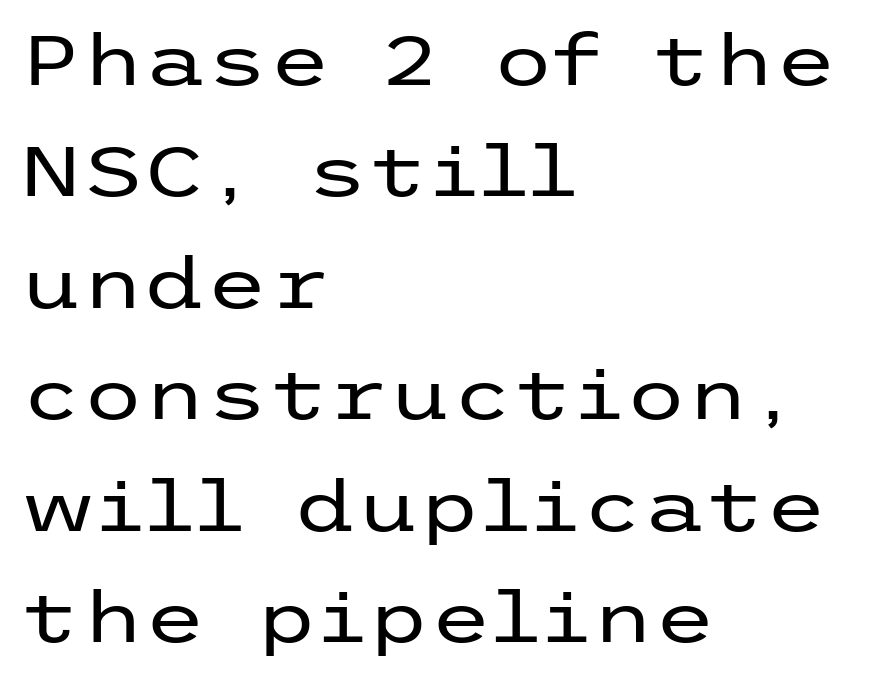
These lines are composed in type without serifs. Anything drawn beneath the words? Only blank space. Quick note: not italic, upright. No extra tracking has been applied to these lines.
